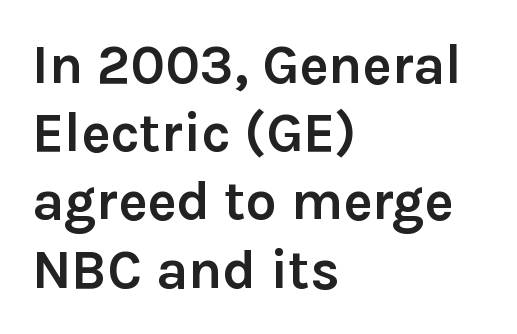
{"serif": "no", "italic": "no", "bold": "yes", "weight": "semibold", "width": "normal", "stroke_contrast": "low", "x_height": "medium", "monospaced": "no", "underline": "no", "align": "left", "line_spacing_ratio": 1.24, "letter_spacing": "normal", "letter_spacing_em": 0.0, "glyph_px": 55}
